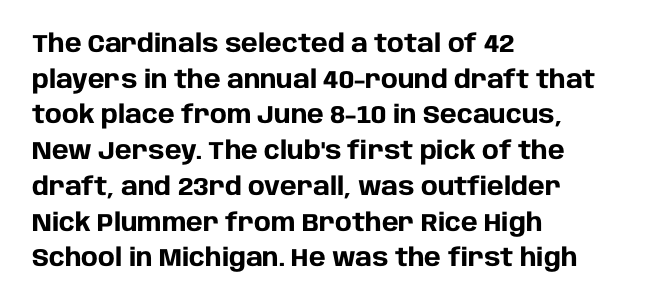
{"italic": "no", "bold": "yes", "underline": "no", "align": "left", "line_spacing": "normal", "line_spacing_ratio": 1.43, "letter_spacing": "normal", "letter_spacing_em": 0.0, "glyph_px": 25}
